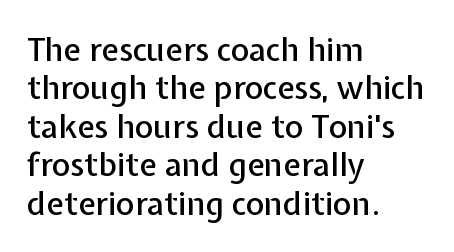
Observe the absence of serifs on each vertical stroke in this sample. Underline: absent. Ordinary non-slanted type is in use. Reading down the block, your eye returns to a fixed left position each line. The face used here is proportionally spaced, like ordinary book or web type.
